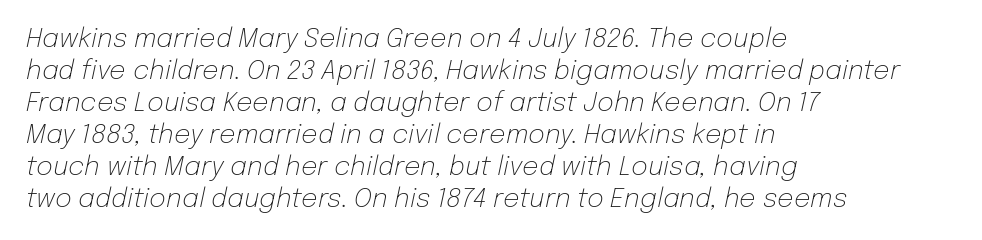
The image shows 26 px text type, italic (leaning right); set left-aligned, line spacing 1.23x, normal letter spacing, not underlined.
